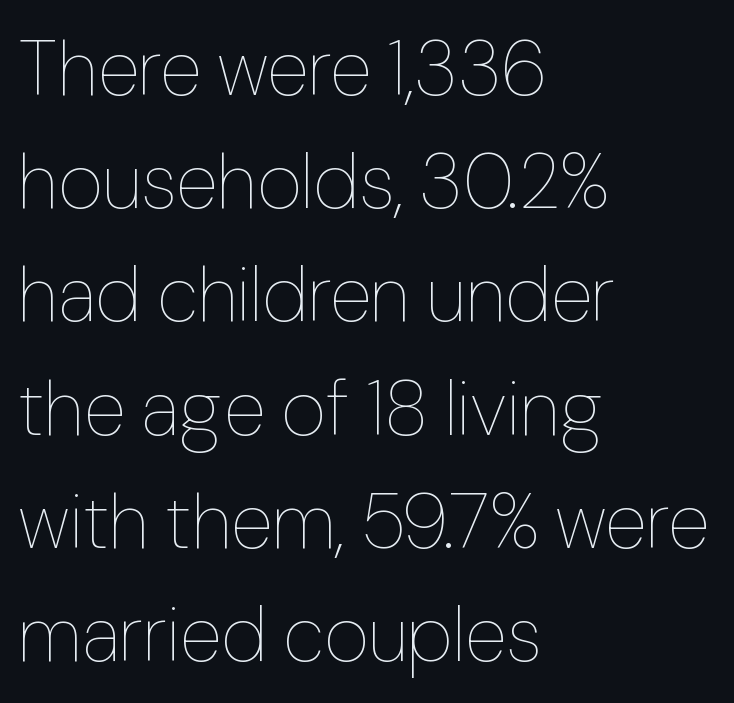
The image shows 77 px thin type, upright; set left-aligned, normal line spacing (1.47x), normal letter spacing, not underlined; low stroke contrast and a medium x-height.
